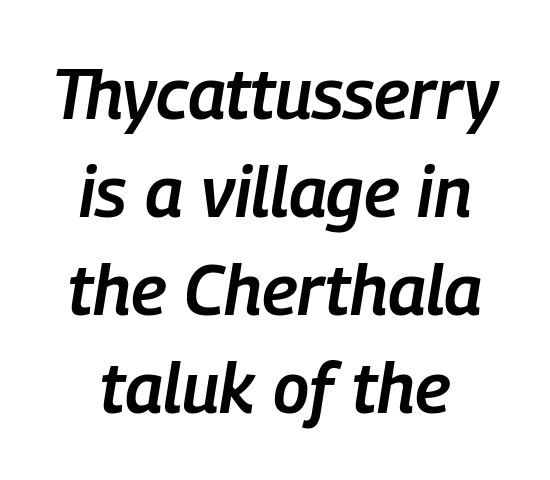
The image shows 70 px semibold, condensed type, italic (leaning right); set normal line spacing (1.4x), normal letter spacing, not underlined; low stroke contrast and a medium x-height.
